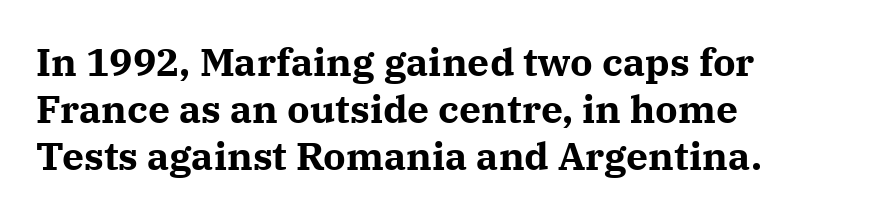
{"serif": "yes", "italic": "no", "bold": "yes", "weight": "bold", "width": "normal", "stroke_contrast": "medium", "x_height": "medium", "monospaced": "no", "underline": "no", "align": "left", "line_spacing_ratio": 1.21, "letter_spacing": "normal", "letter_spacing_em": 0.0, "glyph_px": 39}
